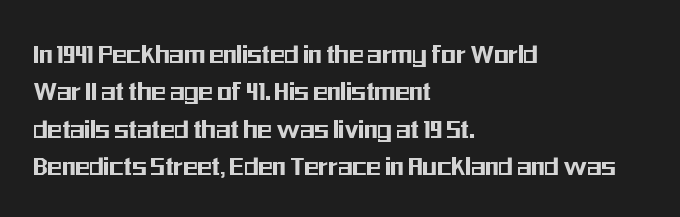
Vertical strokes here are truly vertical. These lines keep a tight, regular rhythm from letter to letter. The letters advance in unequal steps, a hallmark of proportional type. Layout note: lines flush left. Plain, unruled lines of type.
